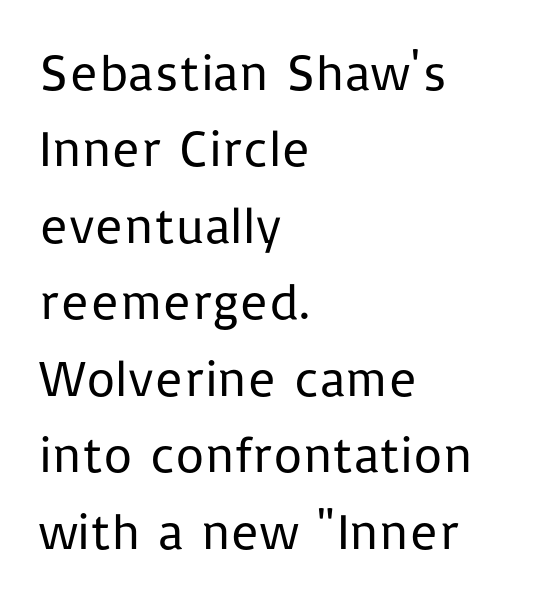
Q: Is the text bold? A: No.
Q: Is the text italic (slanted)? A: No, it is upright.
Q: Is the typeface a serif or a sans-serif typeface? A: Sans-serif.
Q: Is the text underlined? A: No.
Q: How is the paragraph aligned? A: Left-aligned.
Q: Is the spacing between letters normal or unusually wide? A: Normal.
Q: Is the spacing between lines tight, normal or loose? A: Normal.
Q: Width (condensed, normal, or wide)? A: Normal.
Q: Stroke contrast? A: Low.
Q: x-height? A: Medium.
Q: Monospaced? A: No.
